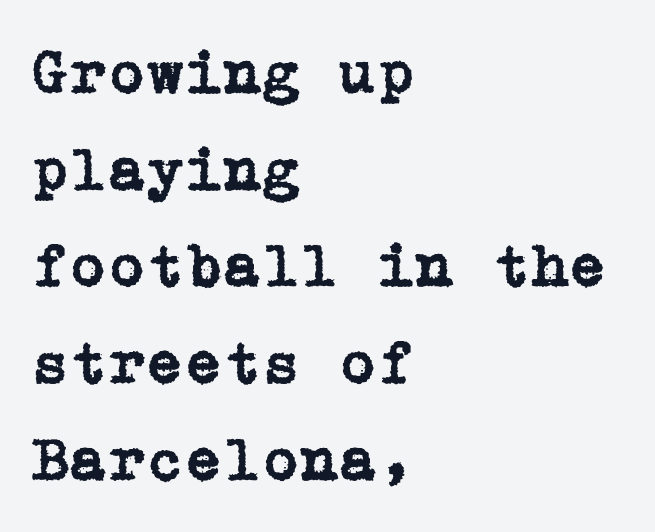
The image shows 62 px serif type, upright; set left-aligned, normal line spacing (1.56x), normal letter spacing, not underlined; low stroke contrast and a medium x-height.
